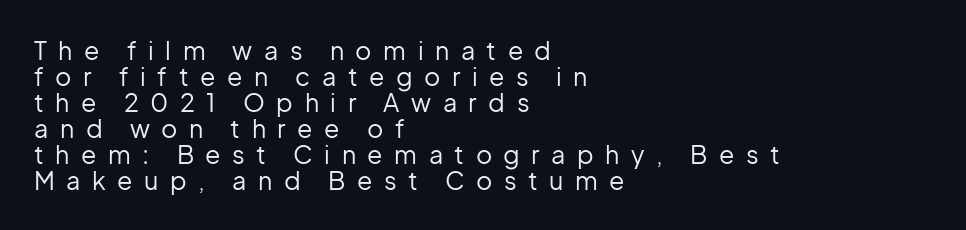
{"italic": "no", "bold": "no", "underline": "no", "align": "left", "line_spacing": "tight", "line_spacing_ratio": 1.04, "letter_spacing": "wide", "letter_spacing_em": 0.46, "glyph_px": 25}
